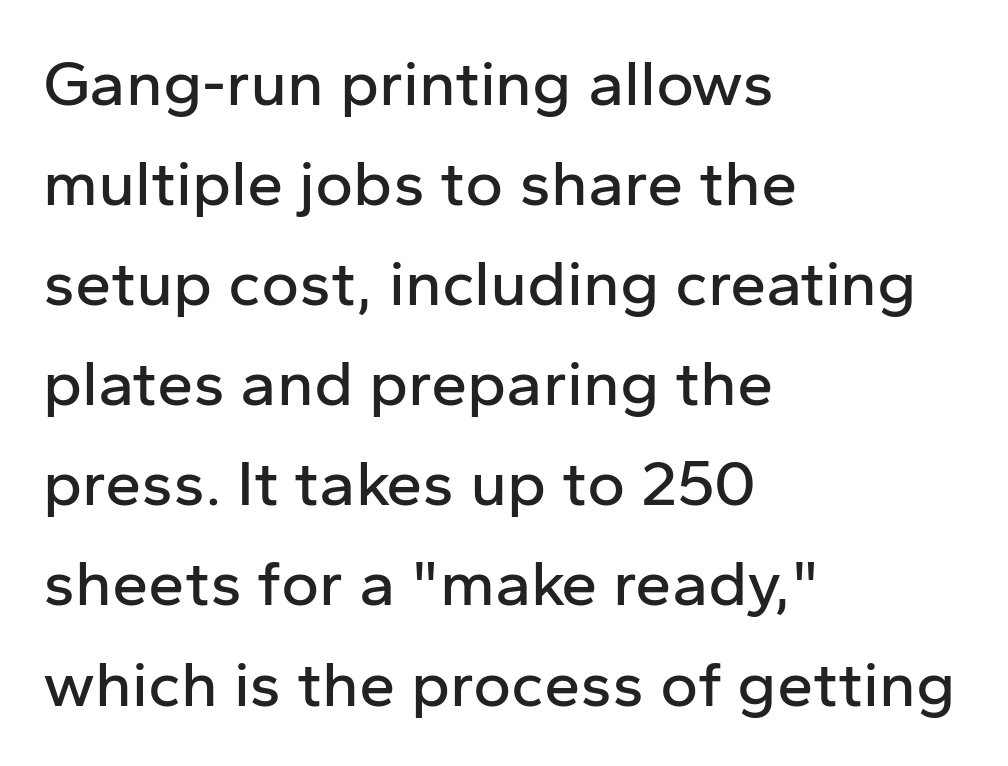
{"serif": "no", "italic": "no", "width": "normal", "stroke_contrast": "low", "x_height": "medium", "monospaced": "no", "underline": "no", "align": "left", "line_spacing": "normal", "line_spacing_ratio": 1.54, "letter_spacing": "normal", "letter_spacing_em": 0.0, "glyph_px": 65}
